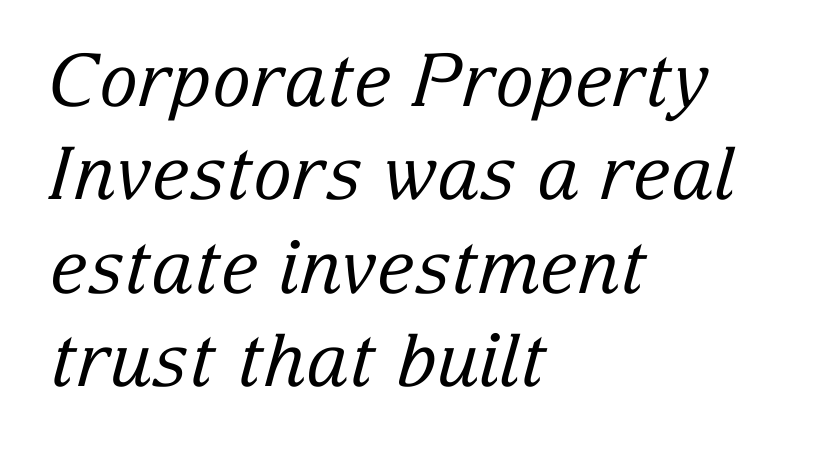
Q: Is the text bold? A: No.
Q: Is the text italic (slanted)? A: Yes, it leans right by about 15 degrees.
Q: Is the typeface a serif or a sans-serif typeface? A: Serif.
Q: Is the text underlined? A: No.
Q: How is the paragraph aligned? A: Left-aligned.
Q: Is the spacing between letters normal or unusually wide? A: Normal.
Q: Is the spacing between lines tight, normal or loose? A: Normal.
Q: Width (condensed, normal, or wide)? A: Normal.
Q: Stroke contrast? A: Low.
Q: x-height? A: Medium.
Q: Monospaced? A: No.
